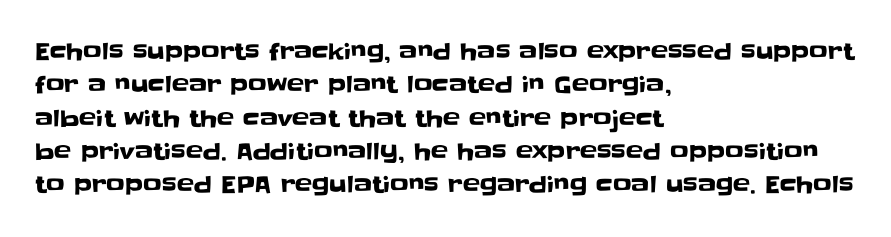
{"italic": "no", "underline": "no", "align": "left", "line_spacing": "normal", "line_spacing_ratio": 1.45, "letter_spacing": "normal", "letter_spacing_em": 0.0, "glyph_px": 23}
